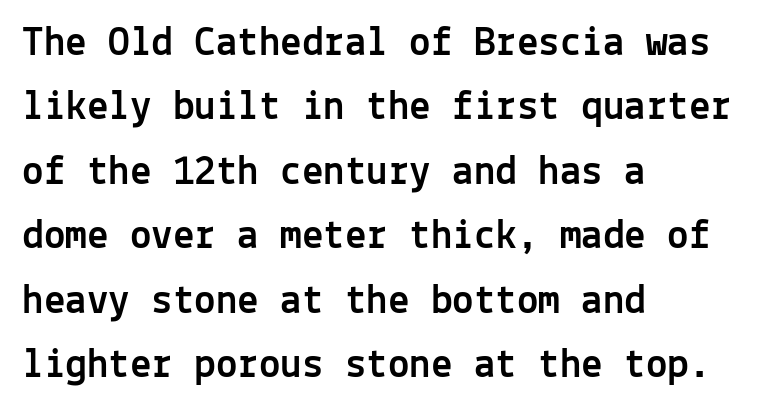
Q: Is the text italic (slanted)? A: No, it is upright.
Q: Is the typeface a serif or a sans-serif typeface? A: Sans-serif.
Q: Is the text underlined? A: No.
Q: How is the paragraph aligned? A: Left-aligned.
Q: Is the spacing between letters normal or unusually wide? A: Normal.
Q: Is the spacing between lines tight, normal or loose? A: Normal.
Q: Width (condensed, normal, or wide)? A: Normal.
Q: x-height? A: Medium.
Q: Monospaced? A: Yes.
